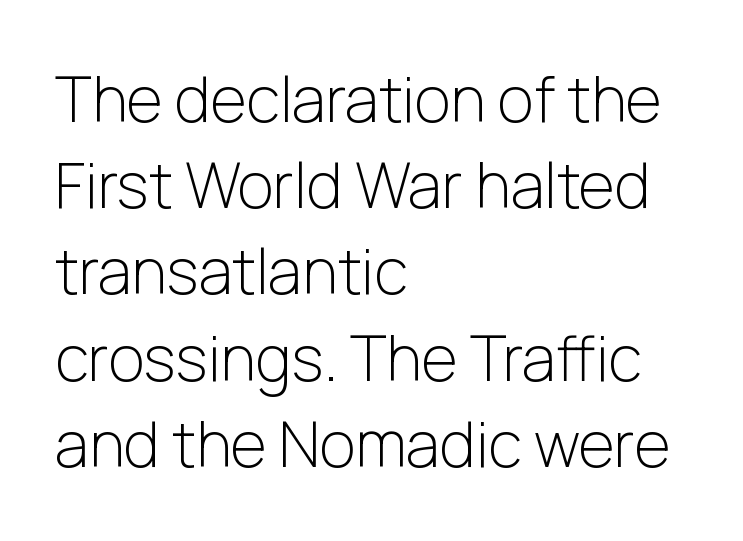
{"serif": "no", "italic": "no", "bold": "no", "weight": "light", "width": "normal", "stroke_contrast": "low", "x_height": "medium", "monospaced": "no", "underline": "no", "align": "left", "line_spacing": "normal", "line_spacing_ratio": 1.39, "letter_spacing": "normal", "letter_spacing_em": 0.0, "glyph_px": 62}
